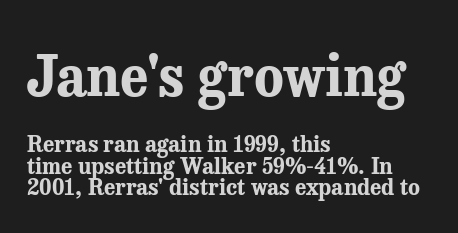
The image shows 55 px bold serif type, upright; set left-aligned, tight line spacing (0.97x), normal letter spacing, not underlined; the first (top) block is 2.5x larger; medium stroke contrast and a medium x-height.
